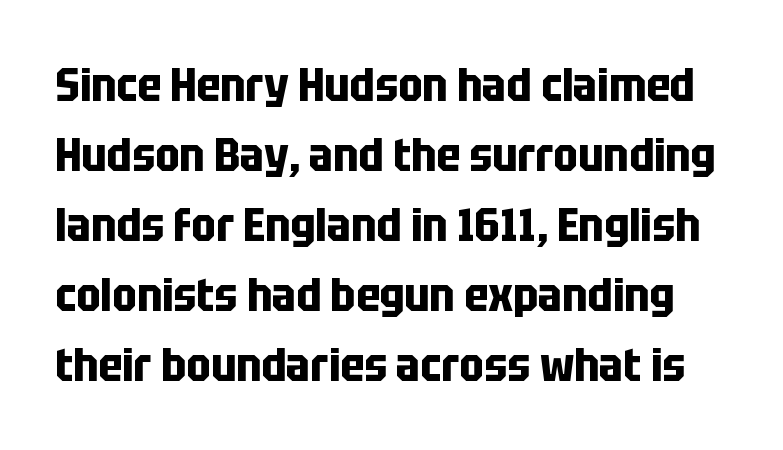
{"serif": "no", "italic": "no", "bold": "yes", "weight": "bold", "width": "condensed", "stroke_contrast": "low", "x_height": "large", "monospaced": "no", "underline": "no", "line_spacing": "normal", "line_spacing_ratio": 1.52, "letter_spacing": "normal", "letter_spacing_em": 0.0, "glyph_px": 46}
